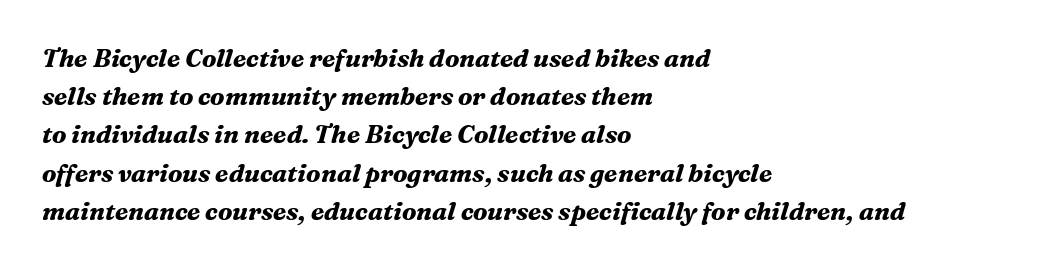
{"italic": "yes", "lean": "right", "slant_degrees": 16, "bold": "yes", "underline": "no", "align": "left", "line_spacing": "normal", "line_spacing_ratio": 1.53, "letter_spacing": "normal", "letter_spacing_em": 0.0, "glyph_px": 25}
